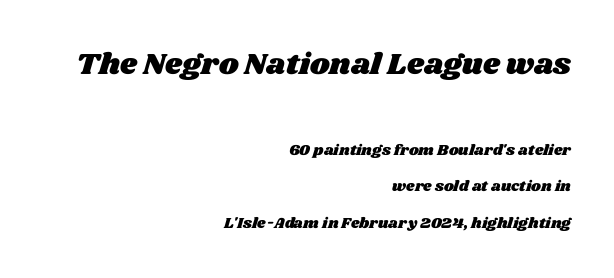
Q: Is the text underlined? A: No.
Q: How is the paragraph aligned? A: Right-aligned.
Q: Is the spacing between letters normal or unusually wide? A: Normal.
Q: Is the spacing between lines tight, normal or loose? A: Loose.
Q: Which block of text is set in a larger size, the first (top) or the second (bottom)? A: The first (top) one.
Q: Width (condensed, normal, or wide)? A: Wide.
Q: Stroke contrast? A: Medium.
Q: x-height? A: Large.
Q: Monospaced? A: No.
